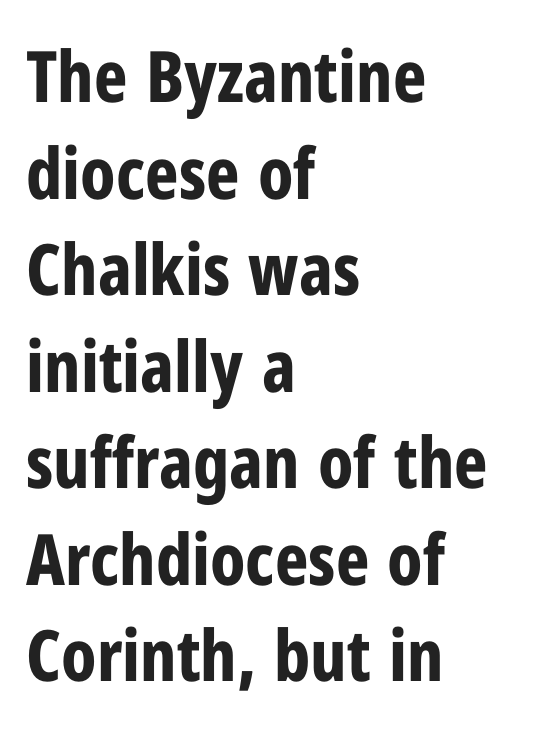
{"serif": "no", "italic": "no", "bold": "yes", "weight": "bold", "width": "condensed", "stroke_contrast": "low", "x_height": "medium", "monospaced": "no", "underline": "no", "align": "left", "line_spacing": "normal", "line_spacing_ratio": 1.36, "letter_spacing": "normal", "letter_spacing_em": 0.0, "glyph_px": 71}
